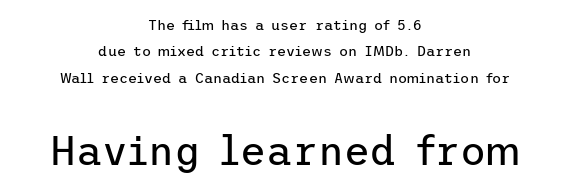
The image shows 40 px regular-weight sans-serif type, upright; set centered, line spacing 1.89x, normal letter spacing, not underlined; the second (bottom) block is 2.86x larger; low stroke contrast and a medium x-height.
